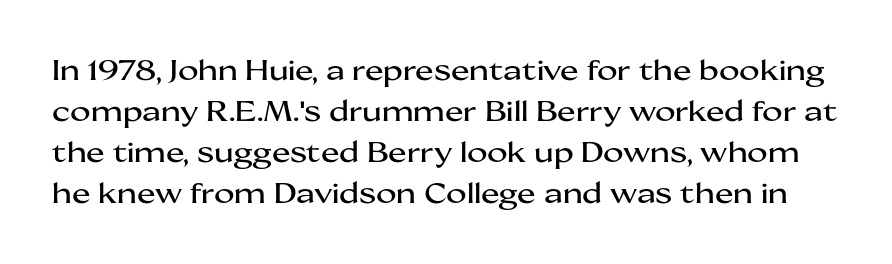
Here the designer chose a conventional face with non-uniform glyph widths. How are the letters spaced? Ordinarily, with no added tracking. If you drew a line through each stem, it would be perfectly vertical. Type without underlining. Vertically, the passage feels balanced, rows spaced as you'd expect.
